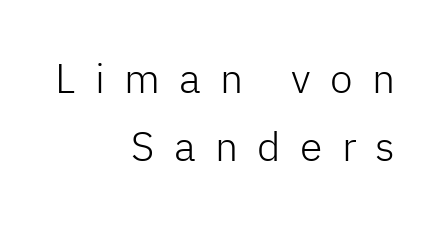
The image shows 41 px light sans-serif type, upright; set right-aligned, normal line spacing (1.67x), unusually wide letter spacing (+0.47 em), not underlined; low stroke contrast and a medium x-height.
